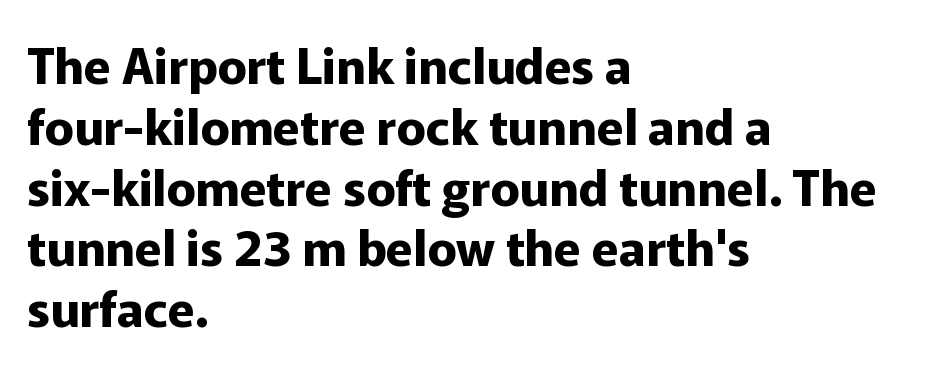
The image shows 49 px bold sans-serif type, upright; set left-aligned, line spacing 1.24x, normal letter spacing, not underlined; low stroke contrast and a medium x-height.
